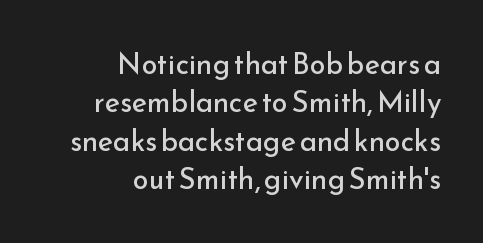
The image shows 29 px regular-weight sans-serif type, upright; set right-aligned, normal line spacing (1.32x), normal letter spacing, not underlined; low stroke contrast and a small x-height.
